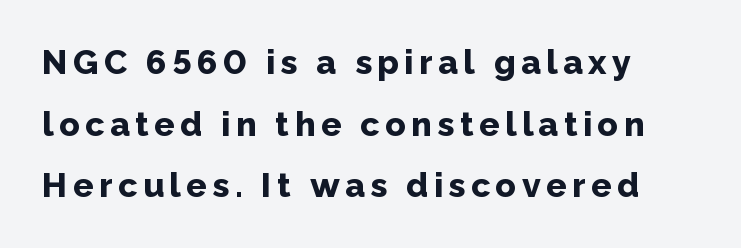
Q: Is the text bold? A: Yes.
Q: Is the text italic (slanted)? A: No, it is upright.
Q: Is the typeface a serif or a sans-serif typeface? A: Sans-serif.
Q: Is the text underlined? A: No.
Q: How is the paragraph aligned? A: Left-aligned.
Q: Width (condensed, normal, or wide)? A: Normal.
Q: Stroke contrast? A: Low.
Q: x-height? A: Medium.
Q: Monospaced? A: No.
